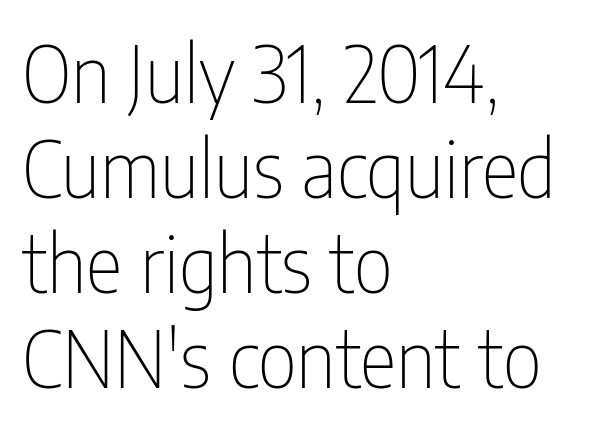
The image shows 78 px thin, condensed sans-serif type, upright; set left-aligned, line spacing 1.22x, normal letter spacing, not underlined; low stroke contrast and a medium x-height.
